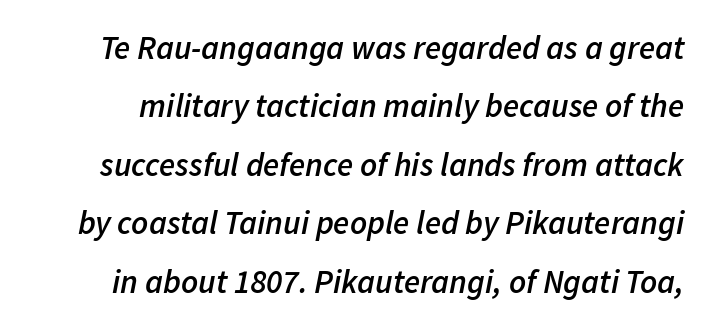
Q: Is the text bold? A: Semi-bold.
Q: Is the text italic (slanted)? A: Yes, it leans right by about 11 degrees.
Q: Is the text underlined? A: No.
Q: Is the spacing between letters normal or unusually wide? A: Normal.
Q: Width (condensed, normal, or wide)? A: Normal.
Q: Stroke contrast? A: Low.
Q: x-height? A: Medium.
Q: Monospaced? A: No.
